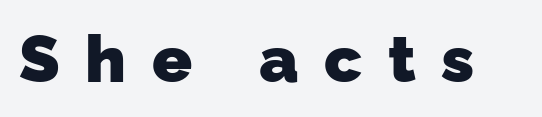
{"serif": "no", "bold": "yes", "weight": "heavy", "width": "normal", "stroke_contrast": "low", "x_height": "medium", "monospaced": "no", "underline": "no", "letter_spacing": "wide", "letter_spacing_em": 0.39, "glyph_px": 66}
